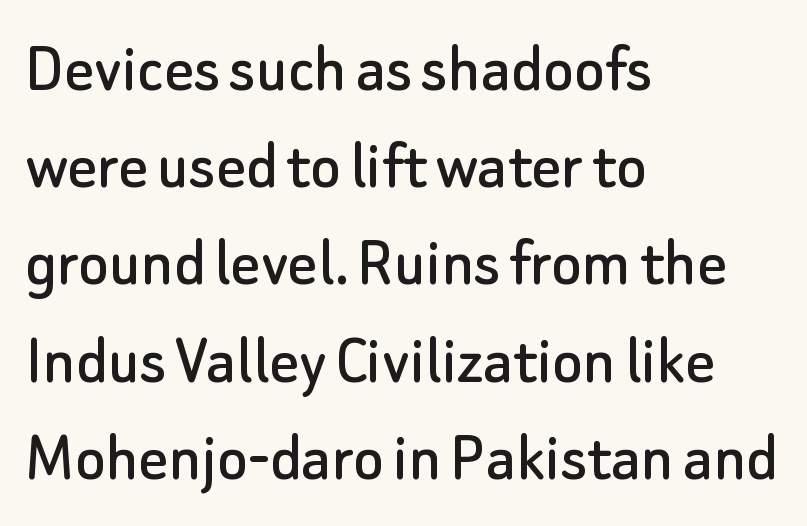
The image shows 72 px sans-serif type, upright; set left-aligned, normal line spacing (1.35x), normal letter spacing, not underlined; low stroke contrast and a small x-height.
